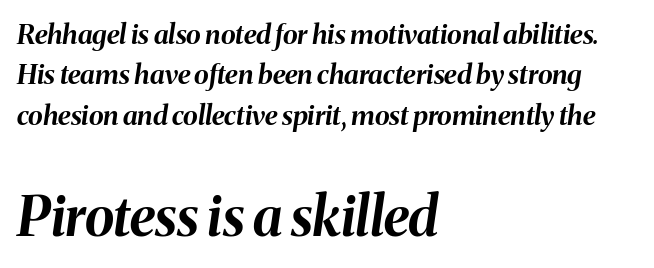
The image shows 54 px bold type, italic (leaning right); set left-aligned, normal line spacing (1.5x), normal letter spacing, not underlined; the second (bottom) block is 2.0x larger; medium stroke contrast and a medium x-height.
